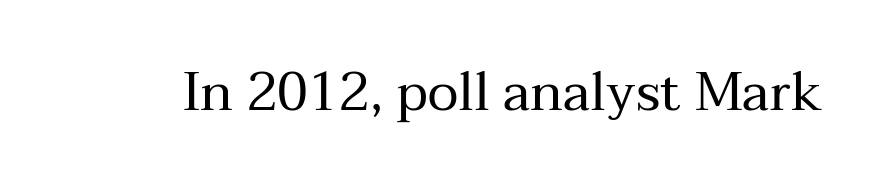
Q: Is the text bold? A: No.
Q: Is the text italic (slanted)? A: No, it is upright.
Q: Is the typeface a serif or a sans-serif typeface? A: Serif.
Q: Is the text underlined? A: No.
Q: Is the spacing between letters normal or unusually wide? A: Normal.
Q: Width (condensed, normal, or wide)? A: Normal.
Q: Stroke contrast? A: Medium.
Q: x-height? A: Medium.
Q: Monospaced? A: No.
